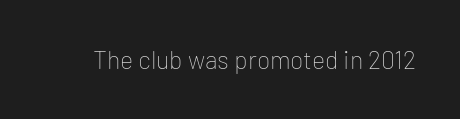
The image shows 25 px text type, upright; set normal letter spacing, not underlined.
